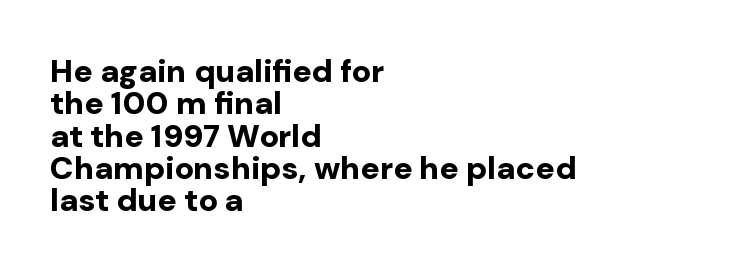
{"serif": "no", "italic": "no", "bold": "yes", "weight": "bold", "width": "normal", "stroke_contrast": "low", "x_height": "medium", "monospaced": "no", "underline": "no", "align": "left", "line_spacing": "tight", "line_spacing_ratio": 1.01, "letter_spacing": "normal", "letter_spacing_em": 0.0, "glyph_px": 32}
